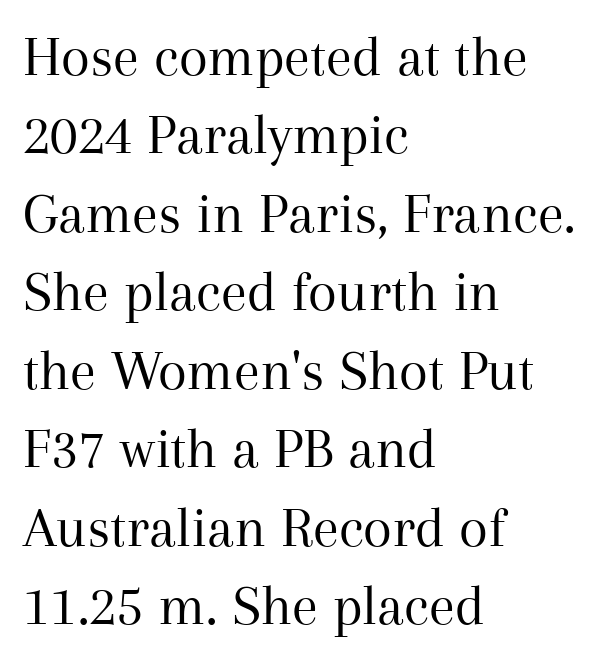
Q: Is the text bold? A: No.
Q: Is the text italic (slanted)? A: No, it is upright.
Q: Is the typeface a serif or a sans-serif typeface? A: Serif.
Q: Is the text underlined? A: No.
Q: How is the paragraph aligned? A: Left-aligned.
Q: Is the spacing between letters normal or unusually wide? A: Normal.
Q: Is the spacing between lines tight, normal or loose? A: Normal.
Q: Width (condensed, normal, or wide)? A: Normal.
Q: Stroke contrast? A: Medium.
Q: x-height? A: Medium.
Q: Monospaced? A: No.
